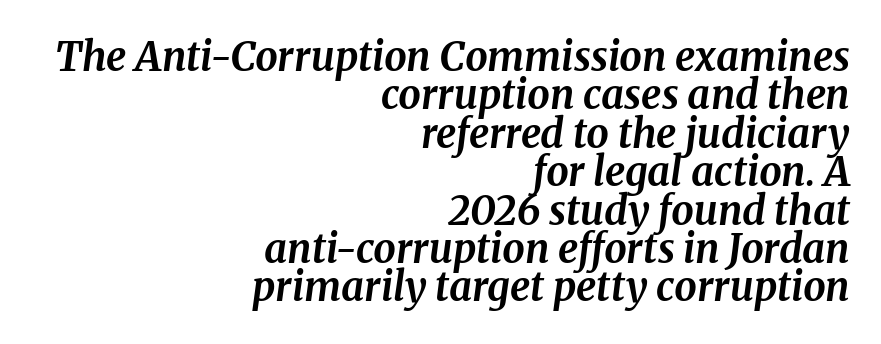
Q: Is the text bold? A: Yes.
Q: Is the text italic (slanted)? A: Yes, it leans right by about 8 degrees.
Q: Is the typeface a serif or a sans-serif typeface? A: Serif.
Q: Is the text underlined? A: No.
Q: How is the paragraph aligned? A: Right-aligned.
Q: Is the spacing between letters normal or unusually wide? A: Normal.
Q: Is the spacing between lines tight, normal or loose? A: Tight.
Q: Width (condensed, normal, or wide)? A: Normal.
Q: Stroke contrast? A: Medium.
Q: x-height? A: Medium.
Q: Monospaced? A: No.
